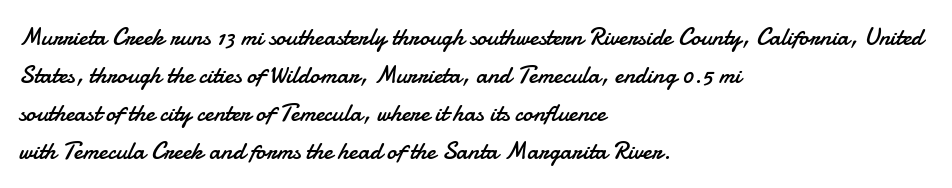
The specimen omits any rule beneath the text block's lines. All the whitespace from short lines collects on the right. Tracking here is standard; glyphs follow each other at the usual distance.
